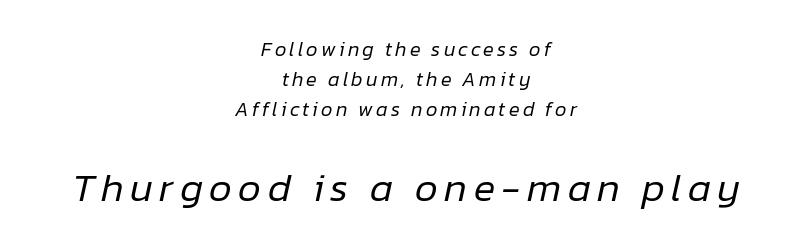
The image shows 40 px regular-weight type, italic (leaning right); set centered, normal line spacing (1.51x), not underlined; the second (bottom) block is 2.0x larger; low stroke contrast and a medium x-height.
